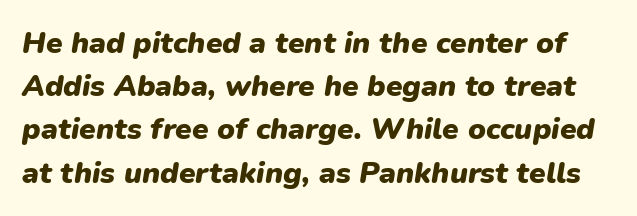
Q: Is the text bold? A: Yes.
Q: Is the text italic (slanted)? A: Yes, it leans right by about 9 degrees.
Q: Is the text underlined? A: No.
Q: Is the spacing between letters normal or unusually wide? A: Normal.
Q: Is the spacing between lines tight, normal or loose? A: Normal.
Q: Width (condensed, normal, or wide)? A: Normal.
Q: Stroke contrast? A: Low.
Q: x-height? A: Medium.
Q: Monospaced? A: No.
